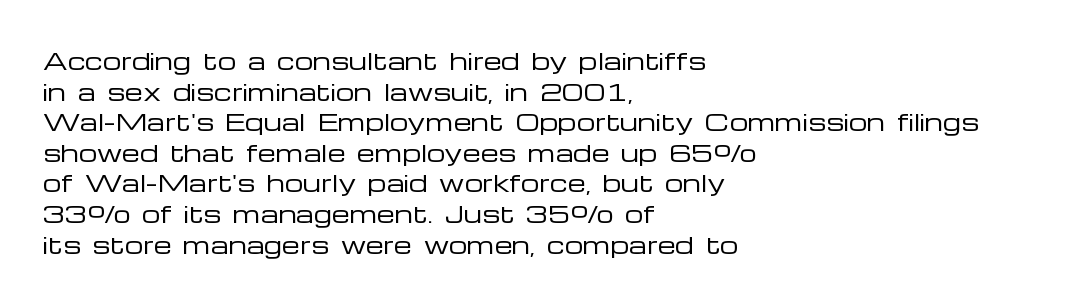
Vertical spacing — default. The text block is weighted toward the left margin, trailing off unevenly rightward. The baseline area is clear. These lines keep a tight, regular rhythm from letter to letter. No extra ink here — the face is not bold.
